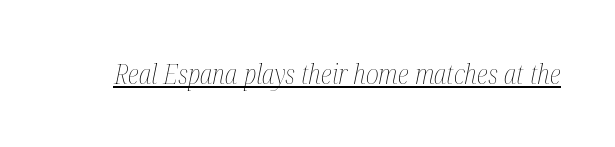
Rendered with sloped, italic letterforms. On a weight scale, this lands at 450 or below. The passage shown is underscored from start to finish. Does extra space separate the letters? No, they use regular spacing.
